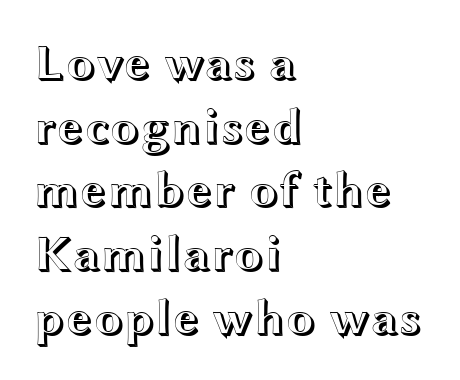
The space directly below the letters is spotless. Observe the ordinary spacing: letters are neighbours, not strangers. These lines are set flush left with a ragged right edge. The face used here is proportionally spaced, like ordinary book or web type. The rows are spaced the way most documents space them.
